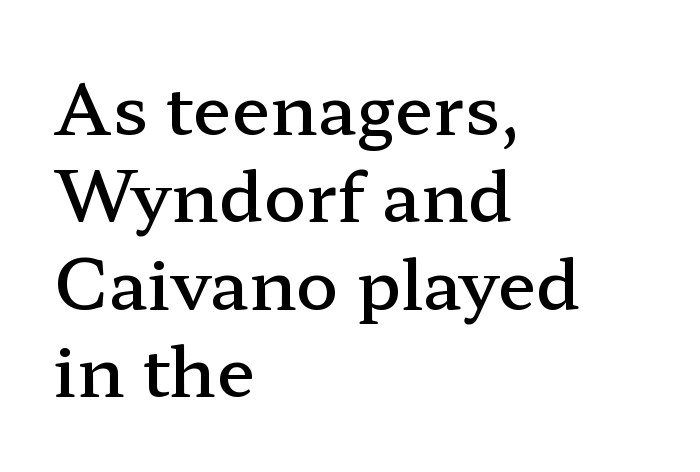
Q: Is the text bold? A: Semi-bold.
Q: Is the text italic (slanted)? A: No, it is upright.
Q: Is the typeface a serif or a sans-serif typeface? A: Serif.
Q: Is the text underlined? A: No.
Q: How is the paragraph aligned? A: Left-aligned.
Q: Is the spacing between letters normal or unusually wide? A: Normal.
Q: Is the spacing between lines tight, normal or loose? A: Normal.
Q: Width (condensed, normal, or wide)? A: Wide.
Q: Stroke contrast? A: Low.
Q: x-height? A: Medium.
Q: Monospaced? A: No.
